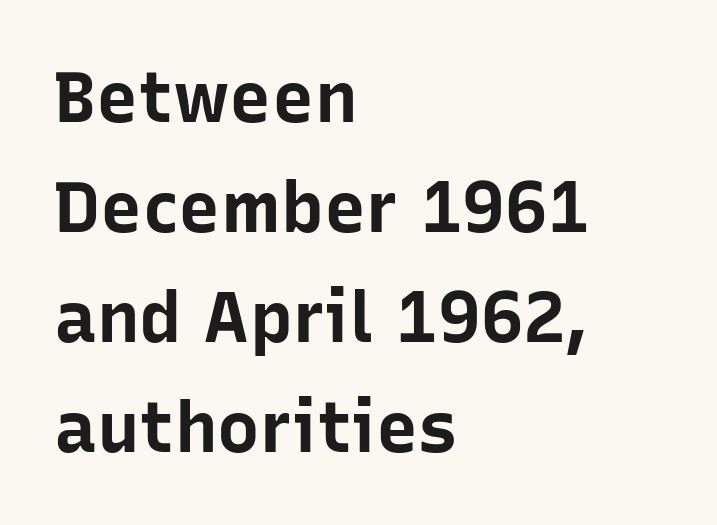
The image shows 71 px bold sans-serif type, upright; set left-aligned, normal line spacing (1.55x), normal letter spacing, not underlined; low stroke contrast and a medium x-height.
